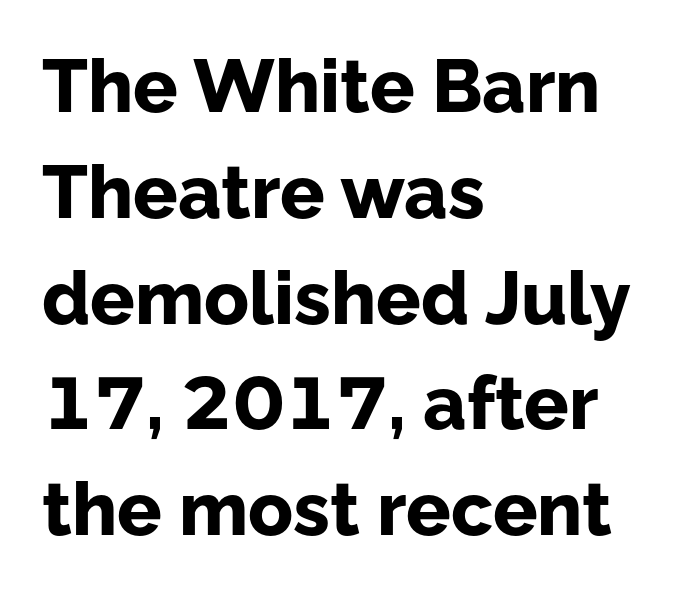
The horizontal fit of the characters is conventional and even. The face used here is a sans, in the tradition of grotesques and geometrics. This is the regular roman posture of the typeface. Think of a printed novel: that variable character pitch is what you see here. Leading: standard.
